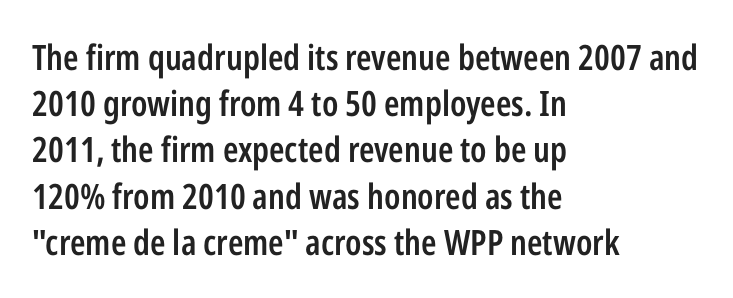
The axis of the letterforms is exactly vertical. Plain, unruled lines of type. A typesetter would call this zero additional tracking. Stems and bowls a touch heavier than normal — semibold. Baseline-to-baseline distance is the conventional proportion of letter height.
